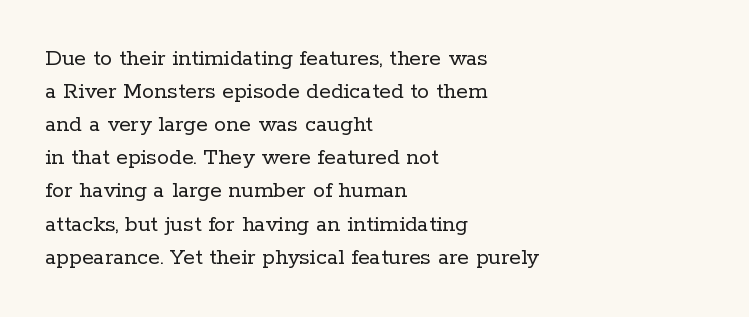
Horizontally, the lines are justified to the leading edge only. A roman cut, with each character standing at attention. The lines sit at an ordinary, default distance from one another. The font sits on the lighter half of the weight spectrum, regular included. Just letters on the line, the space beneath them empty. Standard letterfit; no display-style spreading of the glyphs.
